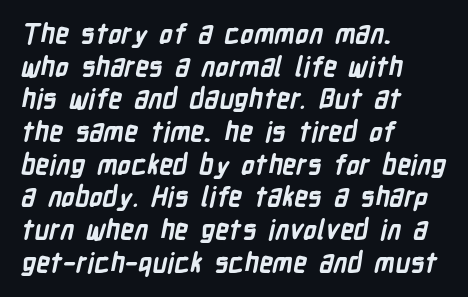
The image shows 27 px bold type; set left-aligned, line spacing 1.21x, normal letter spacing, not underlined.
